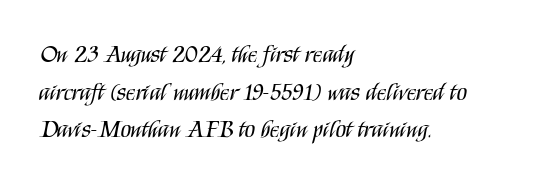
{"bold": "no", "underline": "no", "align": "left", "line_spacing": "normal", "line_spacing_ratio": 1.57, "letter_spacing": "normal", "letter_spacing_em": 0.0, "glyph_px": 24}
